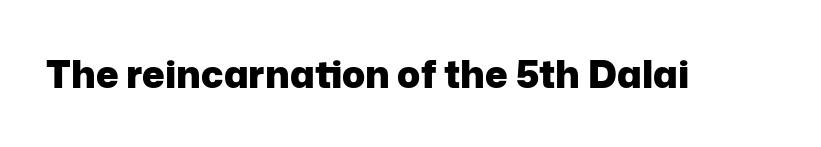
The image shows 38 px heavy sans-serif type, upright; set normal letter spacing, not underlined; low stroke contrast and a medium x-height.
